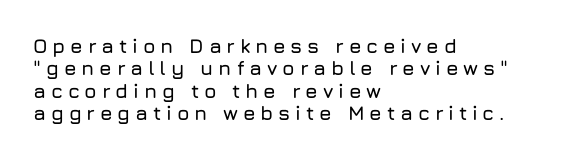
{"italic": "no", "underline": "no", "align": "left", "line_spacing": "tight", "line_spacing_ratio": 1.12, "letter_spacing": "wide", "letter_spacing_em": 0.24, "glyph_px": 20}
